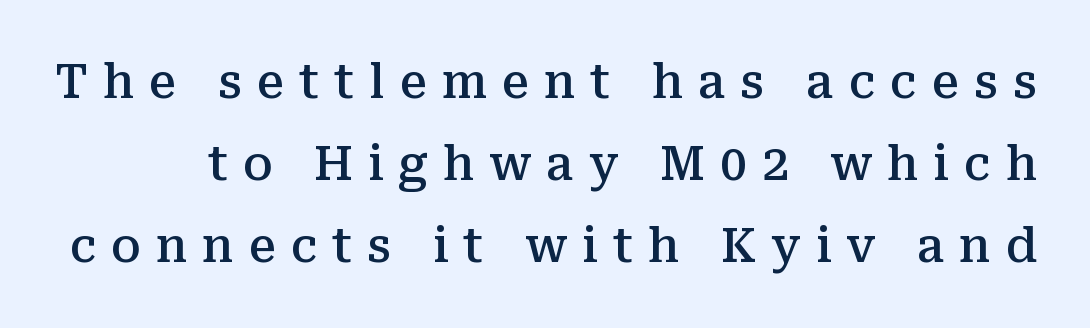
The image shows 48 px semibold serif type, upright; set line spacing 1.71x, unusually wide letter spacing (+0.31 em), not underlined; medium stroke contrast and a medium x-height.
